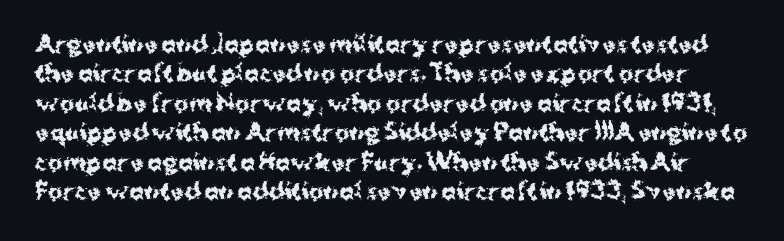
Q: Is the text bold? A: Yes.
Q: Is the text italic (slanted)? A: No, it is upright.
Q: Is the text underlined? A: No.
Q: Is the spacing between letters normal or unusually wide? A: Normal.
Q: Is the spacing between lines tight, normal or loose? A: Normal.
